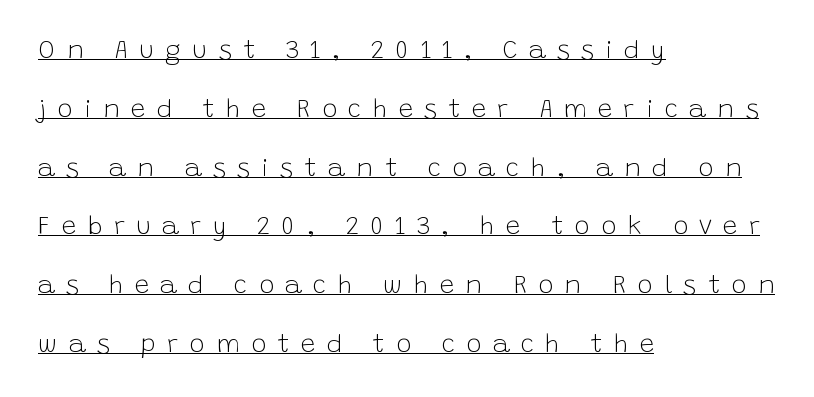
Q: Is the text bold? A: No.
Q: Is the text italic (slanted)? A: No, it is upright.
Q: Is the text underlined? A: Yes.
Q: How is the paragraph aligned? A: Left-aligned.
Q: Is the spacing between letters normal or unusually wide? A: Unusually wide.
Q: Is the spacing between lines tight, normal or loose? A: Loose.
